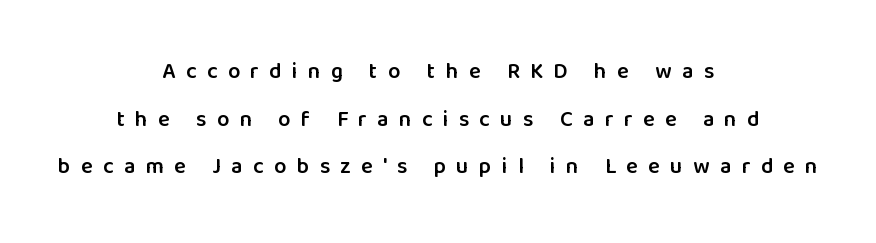
{"italic": "no", "bold": "semi", "underline": "no", "align": "center", "line_spacing": "loose", "line_spacing_ratio": 2.17, "letter_spacing": "wide", "letter_spacing_em": 0.47, "glyph_px": 22}
